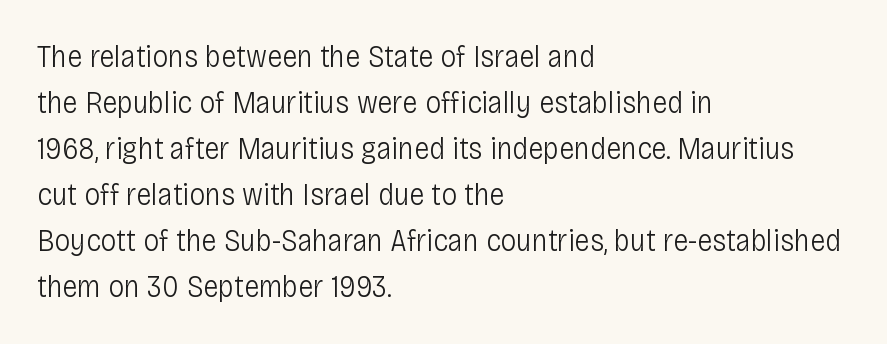
The image shows 32 px light, condensed sans-serif type, upright; set left-aligned, normal line spacing (1.44x), normal letter spacing, not underlined; low stroke contrast and a large x-height.
